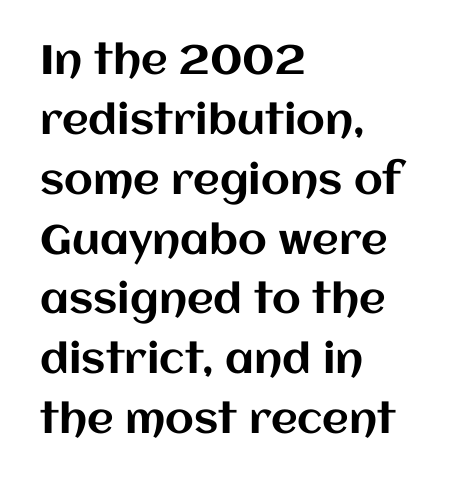
{"italic": "no", "width": "normal", "stroke_contrast": "medium", "x_height": "large", "monospaced": "no", "underline": "no", "align": "left", "line_spacing": "normal", "line_spacing_ratio": 1.46, "letter_spacing": "normal", "letter_spacing_em": 0.0, "glyph_px": 41}
